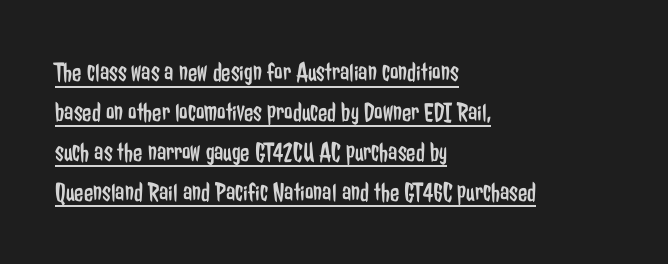
Is the stroke heavy? The answer is a plain regular-or-lighter. No italicization has been applied; the sample stays upright. Quick note: interline space is typical. The rendering uses the underline text-decoration.
